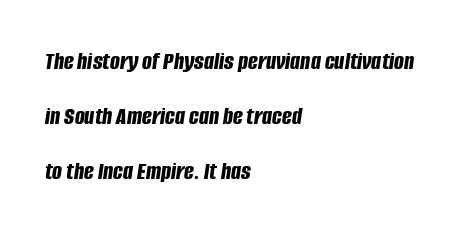
The image shows 26 px bold type, italic (leaning right); set left-aligned, loose line spacing (2.12x), normal letter spacing, not underlined.
